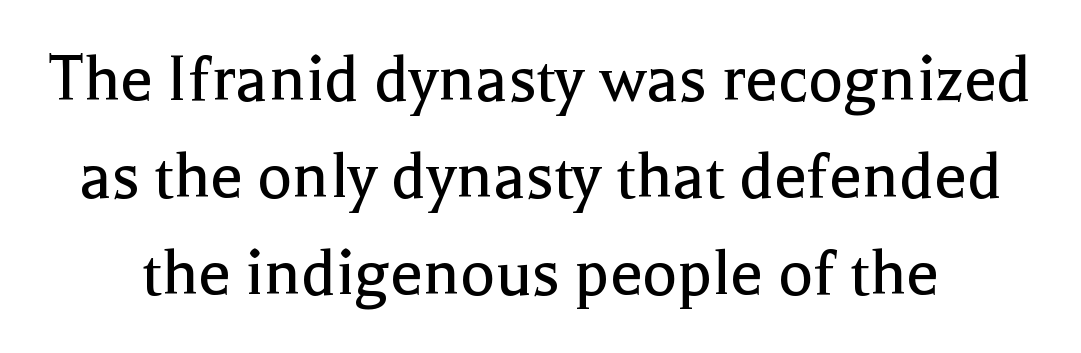
Q: Is the text bold? A: No.
Q: Is the text italic (slanted)? A: No, it is upright.
Q: Is the typeface a serif or a sans-serif typeface? A: Serif.
Q: Is the text underlined? A: No.
Q: Is the spacing between letters normal or unusually wide? A: Normal.
Q: Is the spacing between lines tight, normal or loose? A: Normal.
Q: Width (condensed, normal, or wide)? A: Normal.
Q: x-height? A: Medium.
Q: Monospaced? A: No.
